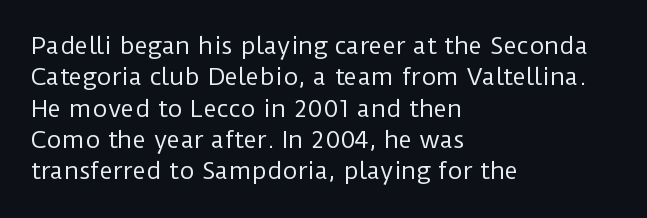
{"italic": "no", "bold": "no", "underline": "no", "align": "left", "line_spacing": "normal", "line_spacing_ratio": 1.36, "letter_spacing": "normal", "letter_spacing_em": 0.0, "glyph_px": 23}
